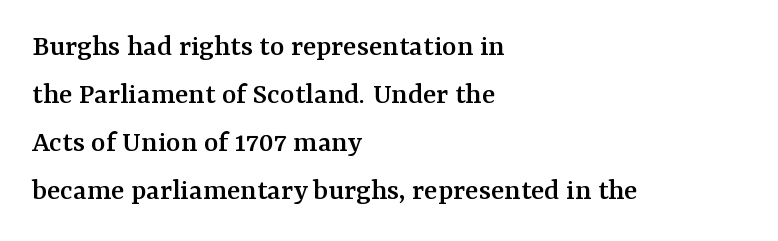
The image shows 31 px serif type, upright; set left-aligned, normal line spacing (1.55x), normal letter spacing, not underlined; medium stroke contrast and a medium x-height.
